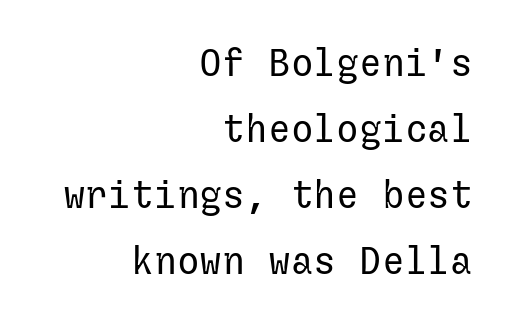
Anything drawn beneath the words? Only blank space. A typesetter would call this zero additional tracking. The type family on display is of the sans-serif kind. Each line ends at the same right margin while the left side varies. The font's upright variant was chosen for this text. Weight: regular or lighter.
